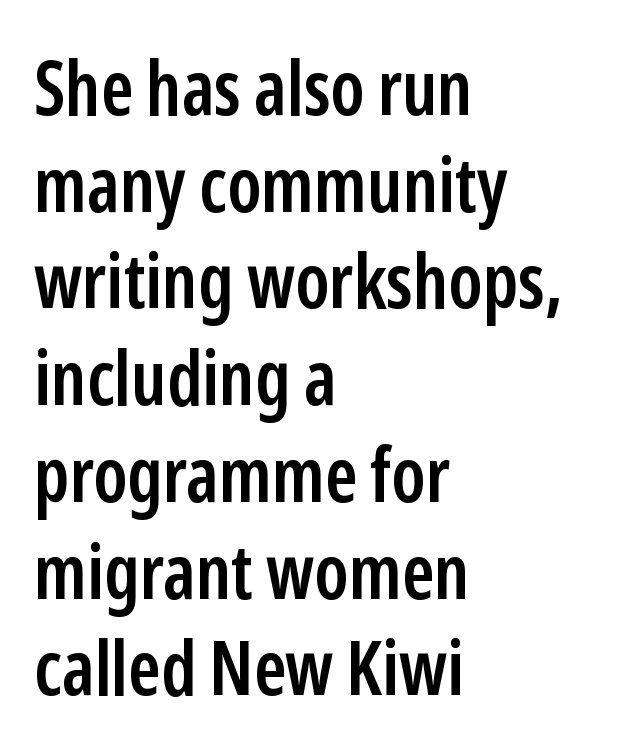
{"serif": "no", "italic": "no", "bold": "semi", "weight": "semibold", "width": "condensed", "stroke_contrast": "low", "x_height": "medium", "monospaced": "no", "underline": "no", "align": "left", "line_spacing": "normal", "line_spacing_ratio": 1.29, "letter_spacing": "normal", "letter_spacing_em": 0.0, "glyph_px": 75}
